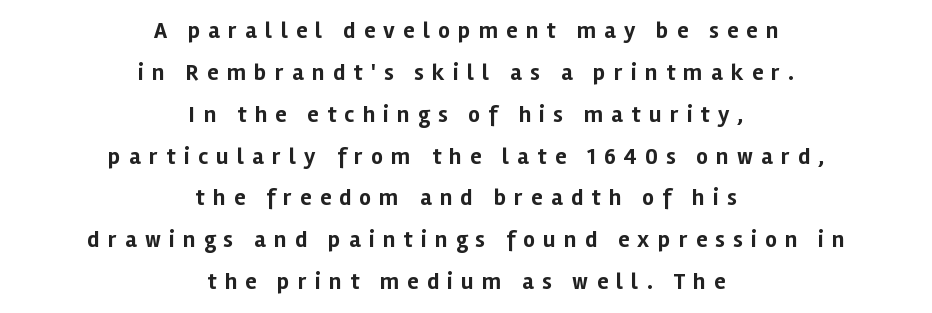
Is there any slant? The stems are plumb. Teacher's note: observe the equal gaps on both sides — that is centered alignment. Clear beneath every line of the passage. What weight is shown? A full bold with thick strokes.
